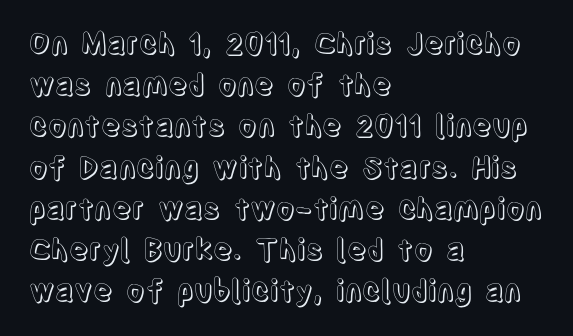
A typesetter would call this proportional, since set widths differ per character. Regarding leading, the lines here are spaced in the standard way. Lines of text with bare space underneath. The rag falls on the right side of this text block. A typesetter would call this zero additional tracking.
